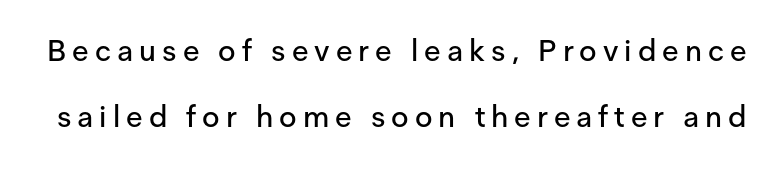
The type sits square on the baseline with zero lean. Nobody drew a line under any word here. The passage shown is typeset with a sans-serif family. Is there much room between lines? Yes — plenty of vertical air separates them. Looks like regular typesetting: each glyph gets only the width it needs. Tracking value appears strongly positive — letters spread wide.
